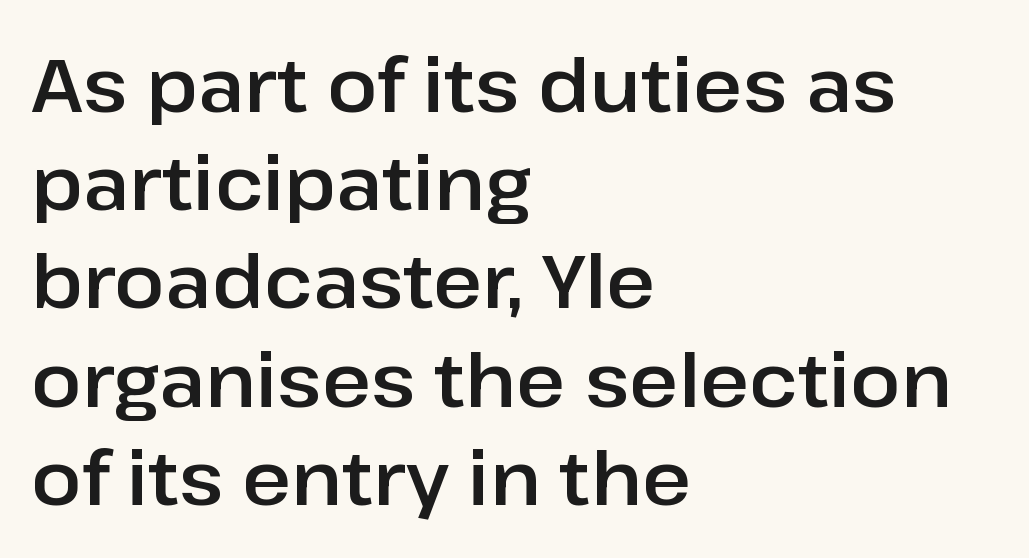
Q: Is the text italic (slanted)? A: No, it is upright.
Q: Is the typeface a serif or a sans-serif typeface? A: Sans-serif.
Q: Is the text underlined? A: No.
Q: How is the paragraph aligned? A: Left-aligned.
Q: Is the spacing between letters normal or unusually wide? A: Normal.
Q: Is the spacing between lines tight, normal or loose? A: Normal.
Q: Width (condensed, normal, or wide)? A: Normal.
Q: Stroke contrast? A: Low.
Q: x-height? A: Medium.
Q: Monospaced? A: No.
